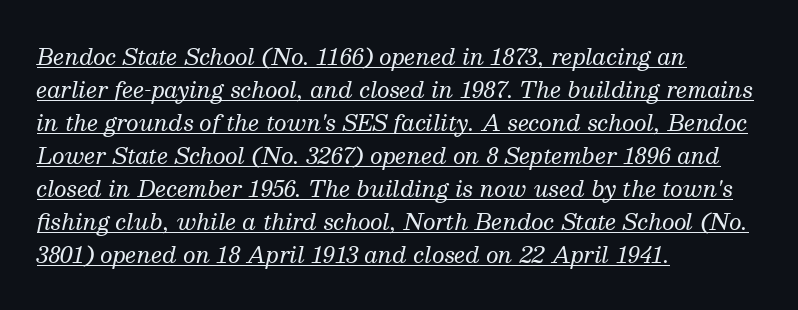
The image shows 22 px text type, italic (leaning right); set left-aligned, normal line spacing (1.5x), normal letter spacing, underlined.
